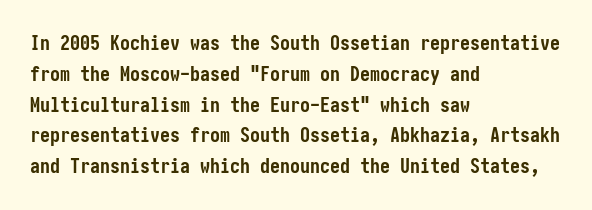
A student would call this left alignment; a typographer would say flush left, rag right. Any mark beneath the type? The region is blank. A dark, heavy texture on the line: the type is bold. The leading is moderate, giving the passage an even texture. The gaps between neighbouring characters are ordinary and unremarkable. The axis of the letterforms is exactly vertical.
